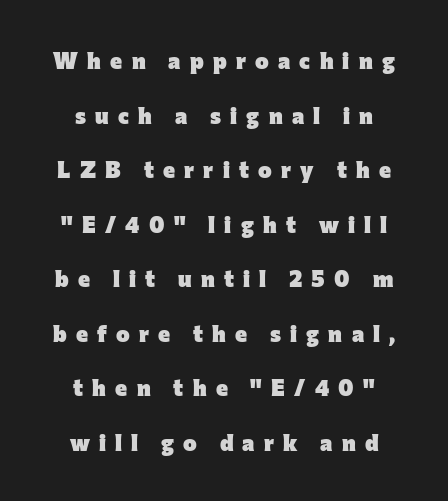
{"italic": "no", "bold": "yes", "underline": "no", "align": "center", "line_spacing": "loose", "line_spacing_ratio": 2.37, "letter_spacing": "wide", "letter_spacing_em": 0.4, "glyph_px": 23}
